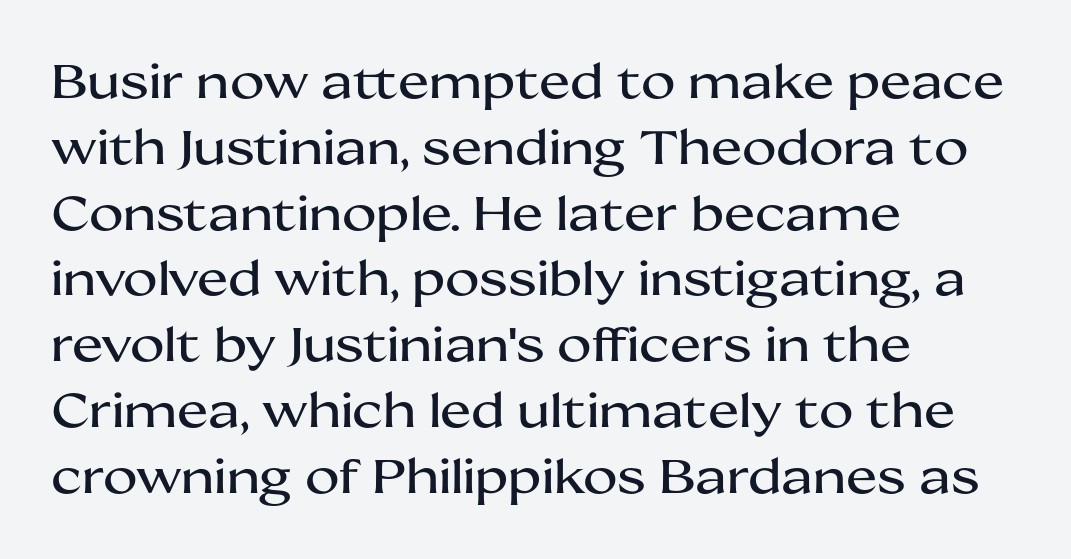
{"italic": "no", "width": "wide", "stroke_contrast": "medium", "x_height": "medium", "monospaced": "no", "underline": "no", "align": "left", "line_spacing": "normal", "line_spacing_ratio": 1.4, "letter_spacing": "normal", "letter_spacing_em": 0.0, "glyph_px": 47}
